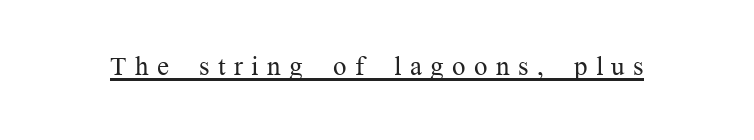
Q: Is the text bold? A: No.
Q: Is the text italic (slanted)? A: No, it is upright.
Q: Is the text underlined? A: Yes.
Q: Is the spacing between letters normal or unusually wide? A: Unusually wide.
